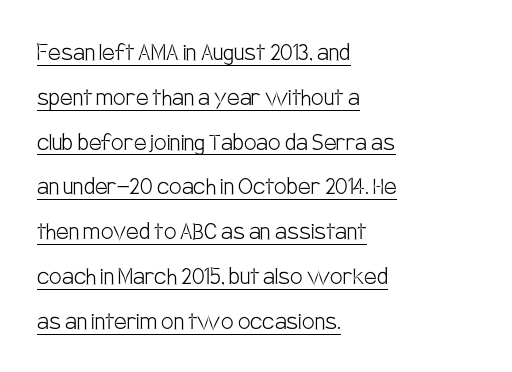
The image shows 28 px light, condensed sans-serif type, upright; set left-aligned, normal line spacing (1.6x), normal letter spacing, underlined; low stroke contrast and a large x-height.
